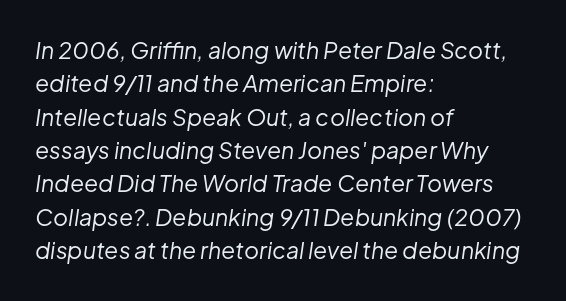
The image shows 23 px text type, italic (leaning right); set left-aligned, normal line spacing (1.45x), normal letter spacing, not underlined.
